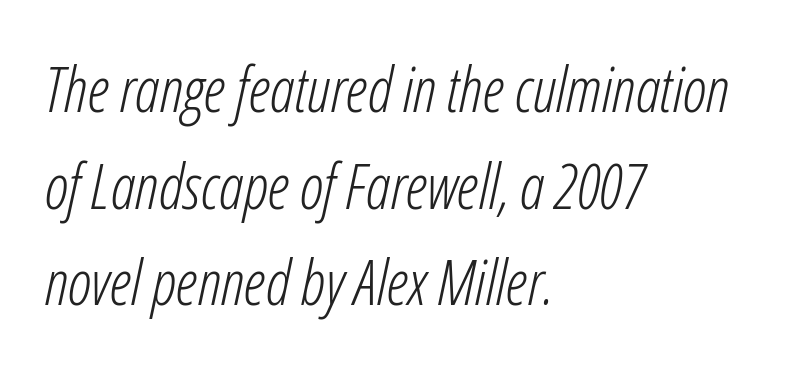
Is the type heavy? It reads as light-to-regular instead. Just letters on the line, the space beneath them empty. Is this a fixed-width face? No — the glyphs have proportional, varying widths. The line texture is even and compact thanks to regular tracking.
